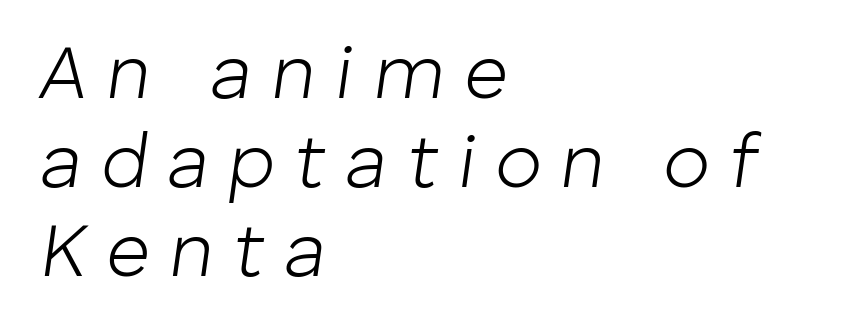
{"italic": "yes", "lean": "right", "slant_degrees": 8, "bold": "no", "weight": "light", "width": "normal", "stroke_contrast": "low", "x_height": "medium", "monospaced": "no", "underline": "no", "align": "left", "line_spacing_ratio": 1.17, "letter_spacing": "wide", "letter_spacing_em": 0.26, "glyph_px": 76}
